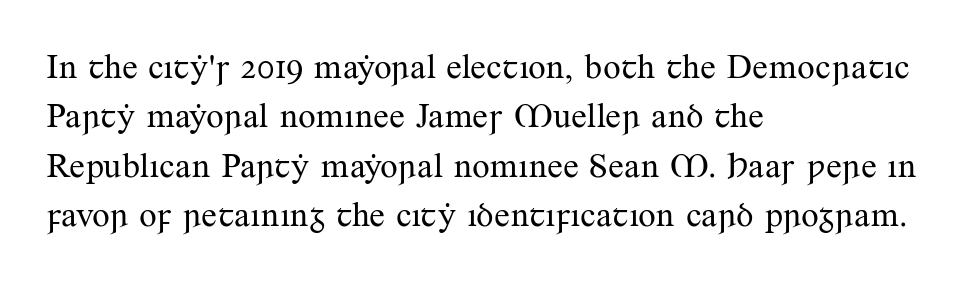
The image shows 35 px regular-weight serif type, upright; set left-aligned, normal line spacing (1.41x), normal letter spacing, not underlined; medium stroke contrast and a small x-height.
